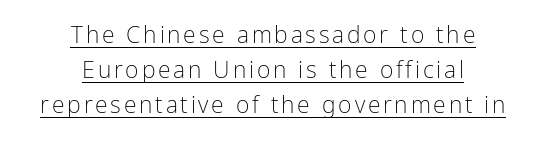
{"italic": "no", "bold": "no", "underline": "yes", "align": "center", "line_spacing": "normal", "line_spacing_ratio": 1.53, "glyph_px": 23}
